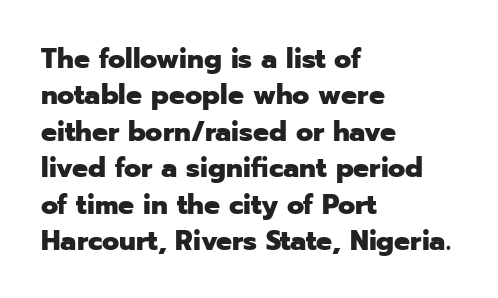
{"serif": "no", "italic": "no", "bold": "yes", "weight": "heavy", "width": "normal", "stroke_contrast": "low", "x_height": "medium", "monospaced": "no", "underline": "no", "align": "left", "line_spacing": "normal", "line_spacing_ratio": 1.3, "letter_spacing": "normal", "letter_spacing_em": 0.0, "glyph_px": 28}
